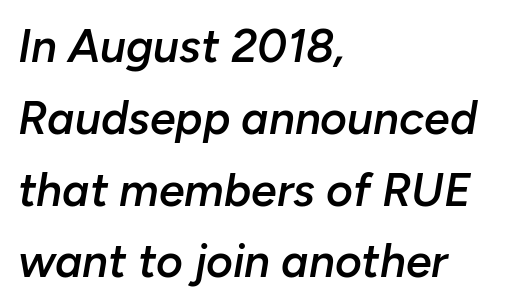
Semibold letterforms, between regular and bold. A normal amount of white space separates one row of letters from the next. Caption: standard tracking, unaltered. The paragraph has a hard left edge and a soft right edge.
